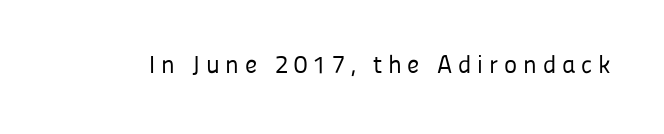
Q: Is the text bold? A: No.
Q: Is the text italic (slanted)? A: No, it is upright.
Q: Is the text underlined? A: No.
Q: Is the spacing between letters normal or unusually wide? A: Unusually wide.
